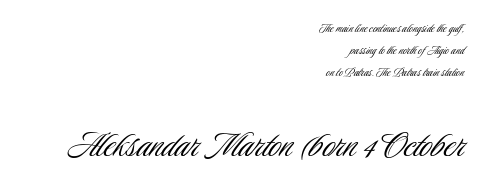
Q: Is the text bold? A: No.
Q: Is the text italic (slanted)? A: Yes.
Q: Is the typeface a serif or a sans-serif typeface? A: Sans-serif.
Q: Is the text underlined? A: No.
Q: How is the paragraph aligned? A: Right-aligned.
Q: Is the spacing between letters normal or unusually wide? A: Normal.
Q: Is the spacing between lines tight, normal or loose? A: Normal.
Q: Which block of text is set in a larger size, the first (top) or the second (bottom)? A: The second (bottom) one.
Q: Width (condensed, normal, or wide)? A: Condensed.
Q: Stroke contrast? A: Low.
Q: x-height? A: Small.
Q: Monospaced? A: No.
